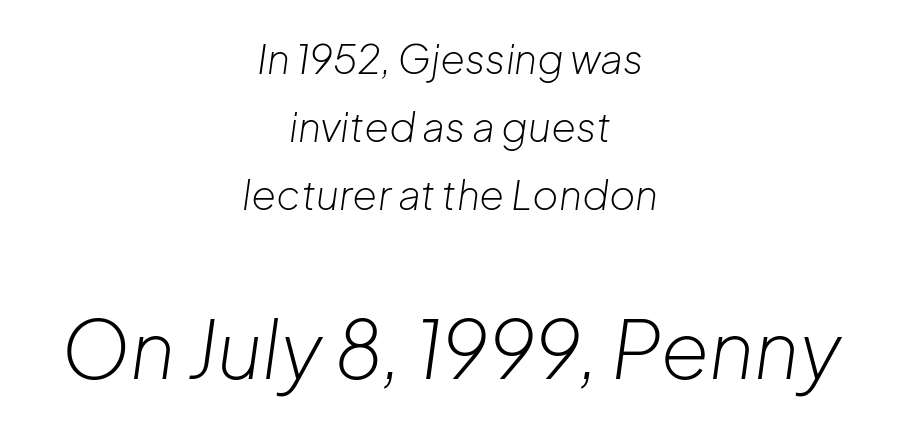
Q: Is the text bold? A: No.
Q: Is the text italic (slanted)? A: Yes, it leans right by about 8 degrees.
Q: Is the text underlined? A: No.
Q: How is the paragraph aligned? A: Centered.
Q: Is the spacing between letters normal or unusually wide? A: Normal.
Q: Is the spacing between lines tight, normal or loose? A: Normal.
Q: Which block of text is set in a larger size, the first (top) or the second (bottom)? A: The second (bottom) one.
Q: Width (condensed, normal, or wide)? A: Normal.
Q: Stroke contrast? A: Low.
Q: x-height? A: Medium.
Q: Monospaced? A: No.
